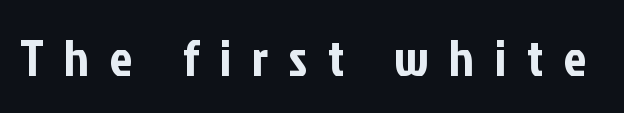
The image shows 51 px condensed sans-serif type, upright; set unusually wide letter spacing (+0.41 em), not underlined; low stroke contrast and a medium x-height.
